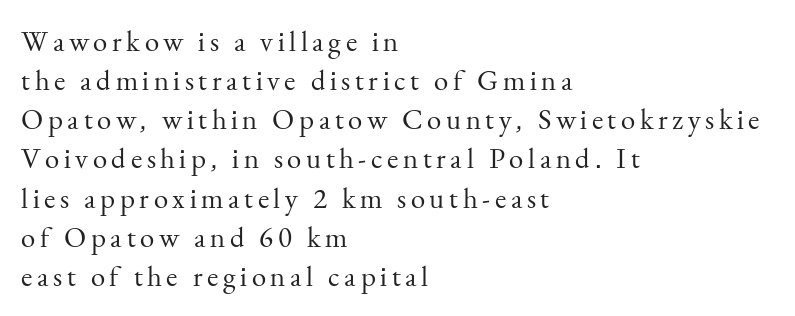
{"serif": "yes", "italic": "no", "bold": "no", "weight": "regular", "width": "normal", "stroke_contrast": "medium", "x_height": "small", "monospaced": "no", "underline": "no", "align": "left", "line_spacing": "normal", "line_spacing_ratio": 1.35, "glyph_px": 29}
